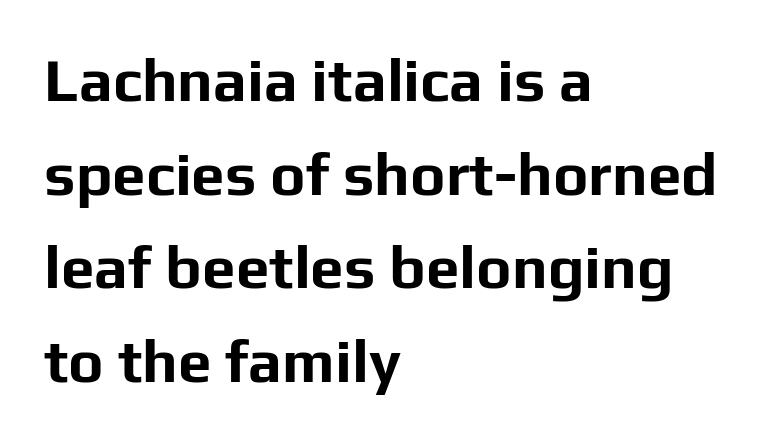
Q: Is the text bold? A: Yes.
Q: Is the text italic (slanted)? A: No, it is upright.
Q: Is the typeface a serif or a sans-serif typeface? A: Sans-serif.
Q: Is the text underlined? A: No.
Q: How is the paragraph aligned? A: Left-aligned.
Q: Is the spacing between letters normal or unusually wide? A: Normal.
Q: Is the spacing between lines tight, normal or loose? A: Normal.
Q: Width (condensed, normal, or wide)? A: Normal.
Q: Stroke contrast? A: Low.
Q: x-height? A: Medium.
Q: Monospaced? A: No.
